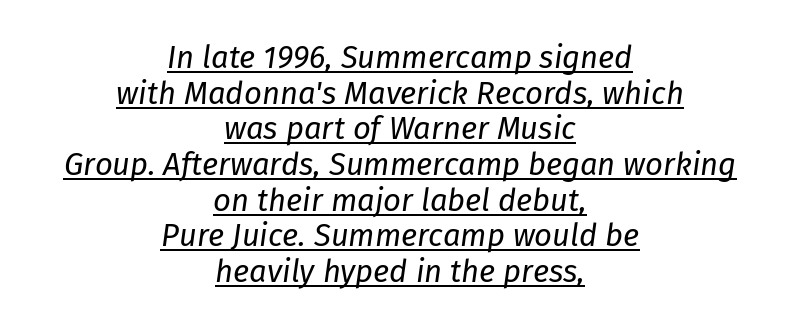
{"italic": "yes", "lean": "right", "slant_degrees": 8, "bold": "no", "weight": "regular", "width": "normal", "stroke_contrast": "low", "x_height": "medium", "monospaced": "no", "underline": "yes", "align": "center", "line_spacing": "tight", "line_spacing_ratio": 1.15, "letter_spacing": "normal", "letter_spacing_em": 0.0, "glyph_px": 31}
